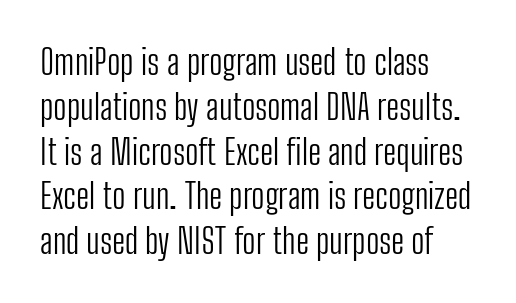
Unmarked baselines from the first word to the last. Short and long lines alike share a common starting point at left. These lines are rendered in a variable-pitch font. The leading is moderate, giving the passage an even texture. This rendering employs a face without finishing strokes, i.e., a sans-serif.
